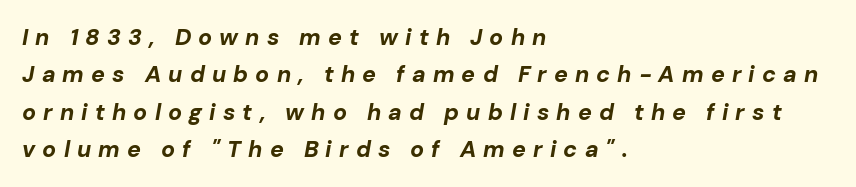
The space beneath each line is pristine and unruled. Does the lettering tilt? It does — this is italic. Spacing between characters has been opened up far beyond the box default. The text block is weighted toward the left margin, trailing off unevenly rightward.
